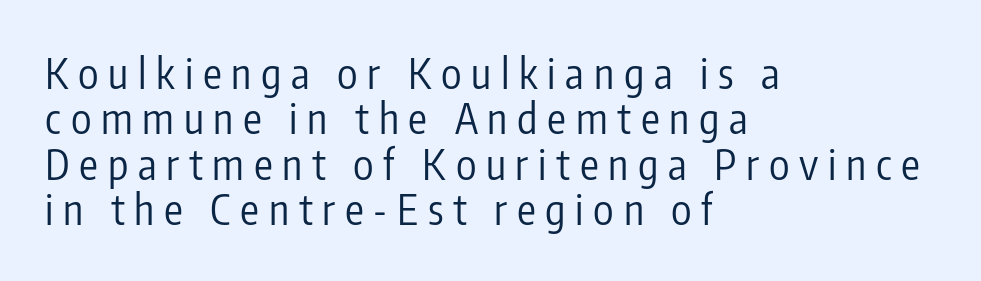
{"serif": "no", "italic": "no", "bold": "no", "weight": "regular", "width": "condensed", "stroke_contrast": "low", "x_height": "medium", "monospaced": "no", "underline": "no", "align": "left", "line_spacing": "tight", "line_spacing_ratio": 1.08, "letter_spacing": "wide", "letter_spacing_em": 0.23, "glyph_px": 42}
